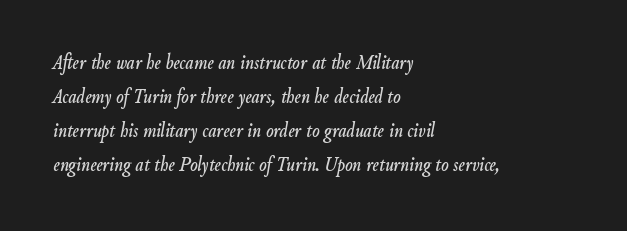
Q: Is the text italic (slanted)? A: Yes, it leans right by about 9 degrees.
Q: Is the text underlined? A: No.
Q: How is the paragraph aligned? A: Left-aligned.
Q: Is the spacing between letters normal or unusually wide? A: Normal.
Q: Is the spacing between lines tight, normal or loose? A: Normal.
